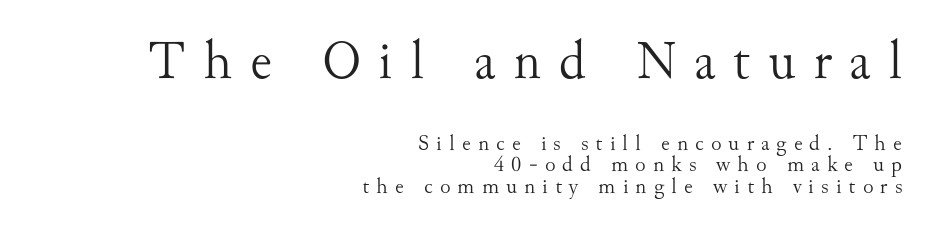
Here the designer chose a conventional face with non-uniform glyph widths. Teacher's note: observe the even right margin — that is flush-right alignment. You could barely slide anything between these rows. The axis of the letterforms is exactly vertical. The space beneath each line is pristine and unruled. Think standard paragraph weight, or any step lighter than that.
